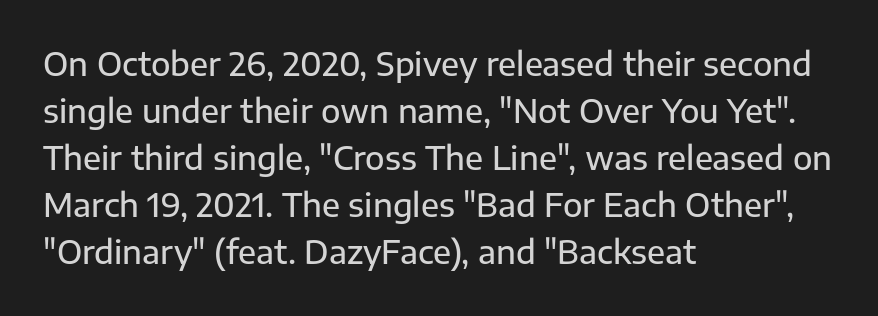
Each word holds together tightly as a unit, with standard inter-letter gaps. Nope, not italic — everything's standing straight. Lines of text with bare space underneath. A typesetter would call this leading conventional body-copy spacing. Stroke terminals: plain, sans-serif. Where is the straight margin? On the left.
